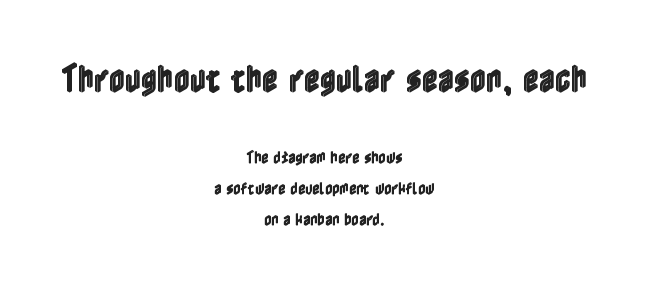
The image shows 31 px condensed type, upright; set centered, loose line spacing (2.23x), normal letter spacing, not underlined; the first (top) block is 2.21x larger; a medium x-height.
